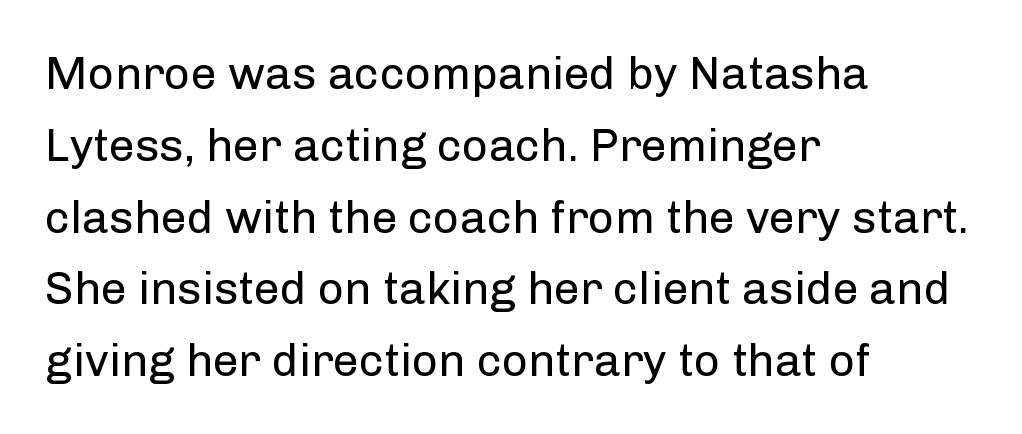
The image shows 46 px regular-weight sans-serif type, upright; set left-aligned, normal line spacing (1.56x), normal letter spacing, not underlined; low stroke contrast and a medium x-height.
